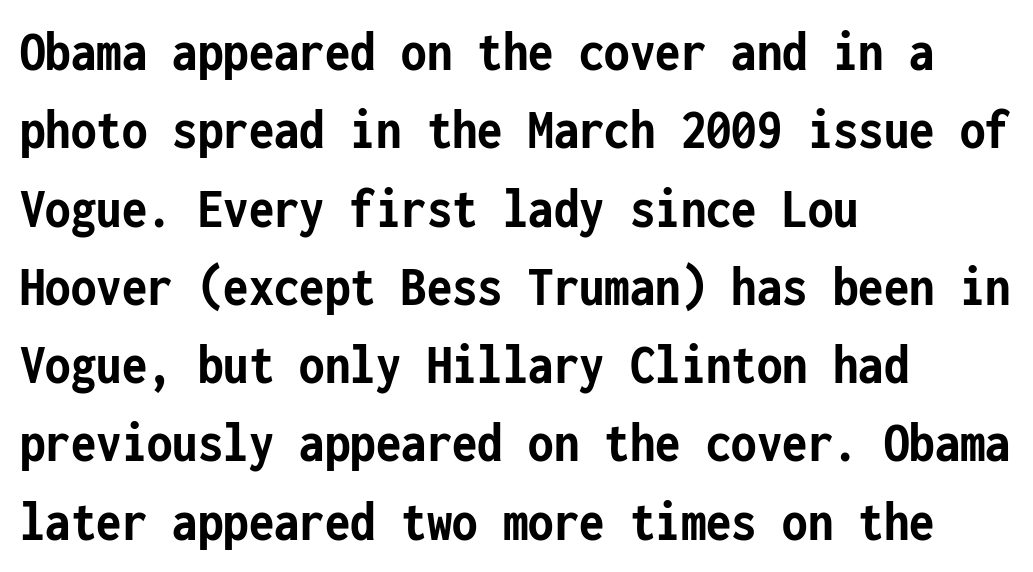
Q: Is the text bold? A: Yes.
Q: Is the text italic (slanted)? A: No, it is upright.
Q: Is the typeface a serif or a sans-serif typeface? A: Sans-serif.
Q: Is the text underlined? A: No.
Q: How is the paragraph aligned? A: Left-aligned.
Q: Is the spacing between letters normal or unusually wide? A: Normal.
Q: Is the spacing between lines tight, normal or loose? A: Normal.
Q: Width (condensed, normal, or wide)? A: Condensed.
Q: Stroke contrast? A: Low.
Q: x-height? A: Medium.
Q: Monospaced? A: Yes.
